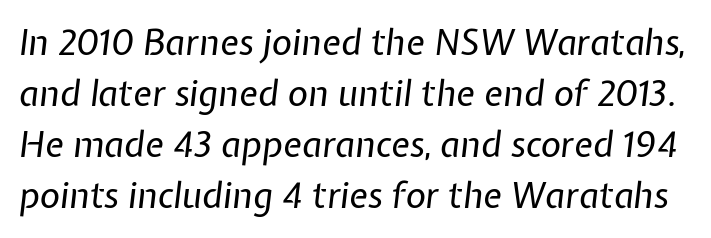
{"italic": "yes", "lean": "right", "slant_degrees": 7, "bold": "no", "weight": "regular", "width": "normal", "stroke_contrast": "low", "x_height": "medium", "monospaced": "no", "underline": "no", "line_spacing": "normal", "line_spacing_ratio": 1.46, "letter_spacing": "normal", "letter_spacing_em": 0.0, "glyph_px": 35}
